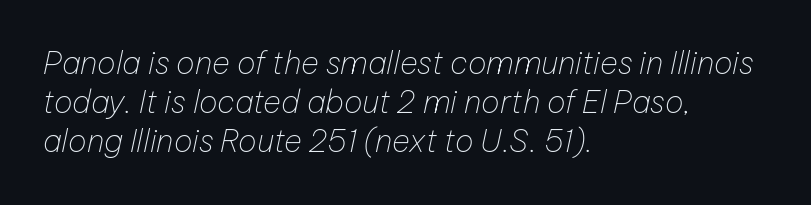
The image shows 31 px thin type, italic (leaning right); set left-aligned, normal line spacing (1.26x), normal letter spacing, not underlined; low stroke contrast and a medium x-height.
